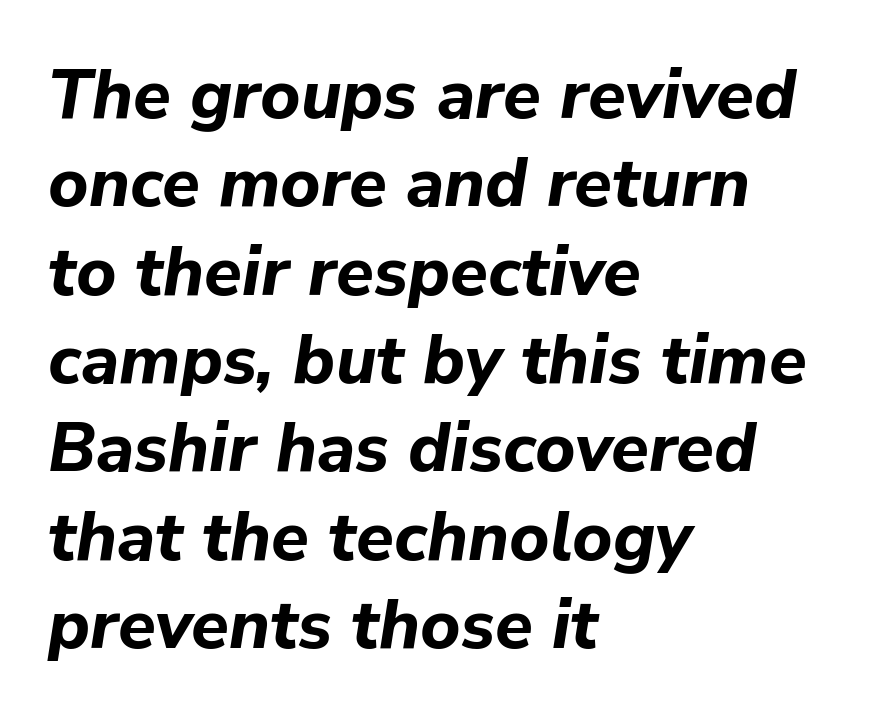
{"italic": "yes", "lean": "right", "slant_degrees": 9, "bold": "yes", "weight": "bold", "width": "normal", "stroke_contrast": "low", "x_height": "medium", "monospaced": "no", "underline": "no", "align": "left", "line_spacing": "normal", "line_spacing_ratio": 1.28, "letter_spacing": "normal", "letter_spacing_em": 0.0, "glyph_px": 69}
